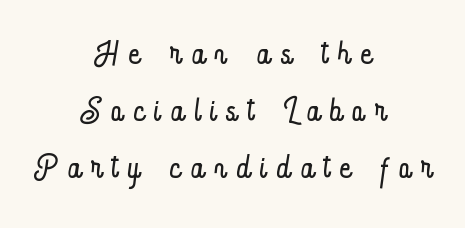
{"bold": "no", "weight": "light", "width": "condensed", "stroke_contrast": "low", "x_height": "small", "monospaced": "no", "underline": "no", "align": "center", "line_spacing_ratio": 1.24, "letter_spacing": "wide", "letter_spacing_em": 0.24, "glyph_px": 46}
